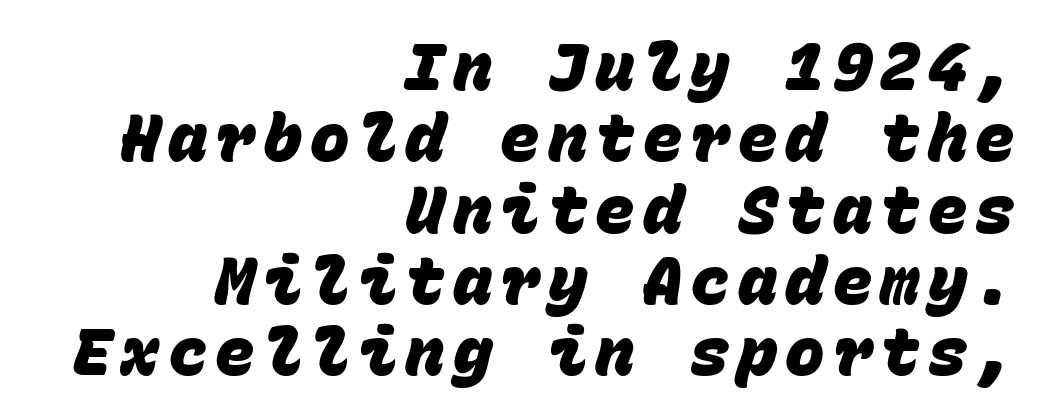
Q: Is the text bold? A: Yes.
Q: Is the typeface a serif or a sans-serif typeface? A: Sans-serif.
Q: Is the text underlined? A: No.
Q: How is the paragraph aligned? A: Right-aligned.
Q: Is the spacing between lines tight, normal or loose? A: Tight.
Q: Width (condensed, normal, or wide)? A: Normal.
Q: Stroke contrast? A: Low.
Q: x-height? A: Large.
Q: Monospaced? A: Yes.
